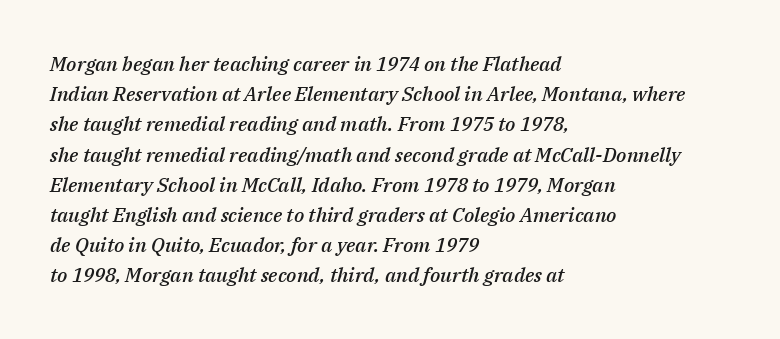
Q: Is the text bold? A: Semi-bold.
Q: Is the text italic (slanted)? A: Yes, it leans right by about 14 degrees.
Q: Is the text underlined? A: No.
Q: How is the paragraph aligned? A: Left-aligned.
Q: Is the spacing between letters normal or unusually wide? A: Normal.
Q: Is the spacing between lines tight, normal or loose? A: Normal.
